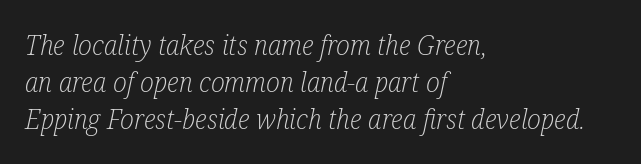
Q: Is the text bold? A: No.
Q: Is the text italic (slanted)? A: Yes, it leans right by about 12 degrees.
Q: Is the typeface a serif or a sans-serif typeface? A: Serif.
Q: Is the text underlined? A: No.
Q: How is the paragraph aligned? A: Left-aligned.
Q: Is the spacing between letters normal or unusually wide? A: Normal.
Q: Is the spacing between lines tight, normal or loose? A: Normal.
Q: Width (condensed, normal, or wide)? A: Condensed.
Q: Stroke contrast? A: Low.
Q: x-height? A: Medium.
Q: Monospaced? A: No.
